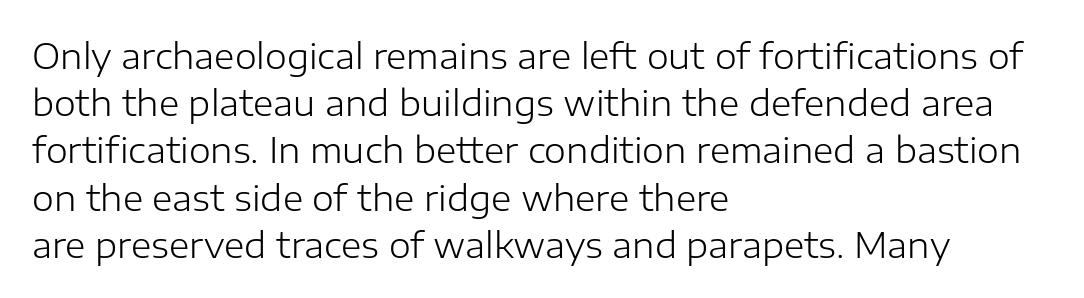
This sample uses an upright cut, with every glyph sitting square on the baseline. Think of a printed novel: that variable character pitch is what you see here. In CSS terms this would be text-align: left. Vertical stems look standard width or narrower in stroke. Observe the absence of serifs on each vertical stroke in this sample. Quick note: underline off.
